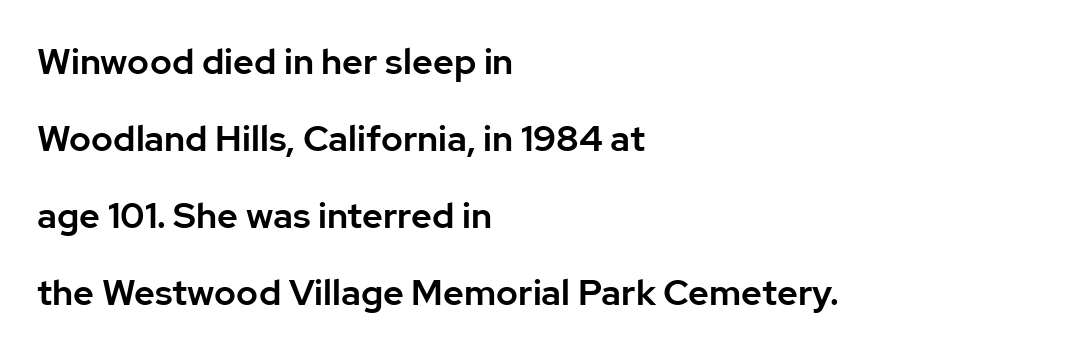
The image shows 36 px sans-serif type, upright; set left-aligned, loose line spacing (2.14x), normal letter spacing, not underlined; low stroke contrast and a medium x-height.
